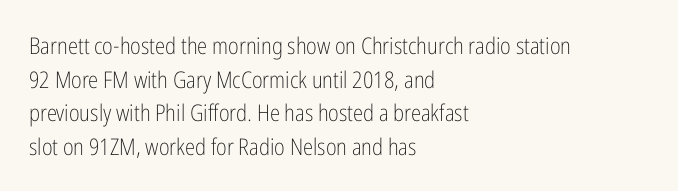
Q: Is the text bold? A: No.
Q: Is the text italic (slanted)? A: No, it is upright.
Q: Is the text underlined? A: No.
Q: How is the paragraph aligned? A: Left-aligned.
Q: Is the spacing between letters normal or unusually wide? A: Normal.
Q: Is the spacing between lines tight, normal or loose? A: Normal.
